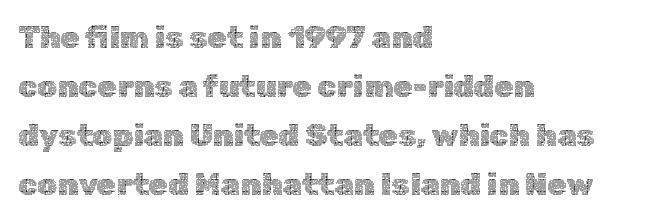
Short note: letters normally spaced. The rag falls on the right side of this text block. The strokes carry an ordinary text weight at most. Italic? Not at all — the glyphs are vertical. A clean baseline with only descenders dipping below it.
